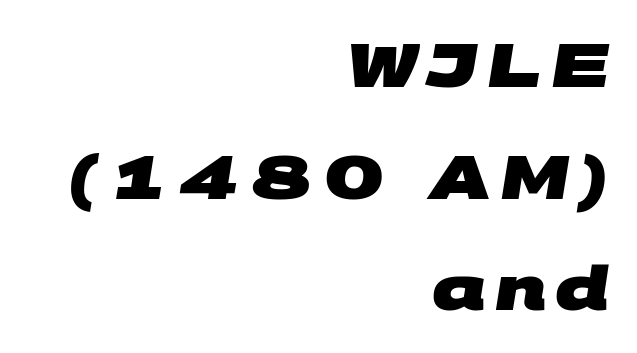
{"serif": "no", "bold": "yes", "weight": "heavy", "width": "wide", "stroke_contrast": "medium", "x_height": "large", "monospaced": "no", "underline": "no", "align": "right", "line_spacing_ratio": 1.86, "glyph_px": 60}
